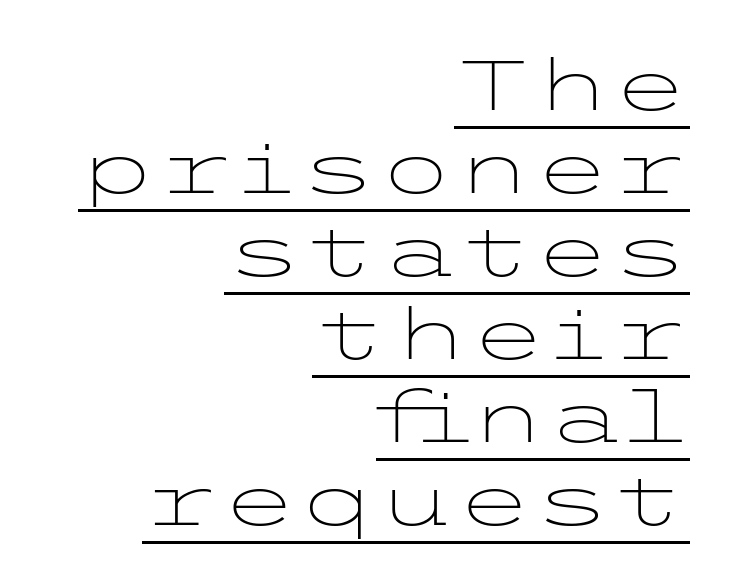
Q: Is the text bold? A: No.
Q: Is the text italic (slanted)? A: No, it is upright.
Q: Is the typeface a serif or a sans-serif typeface? A: Sans-serif.
Q: Is the text underlined? A: Yes.
Q: How is the paragraph aligned? A: Right-aligned.
Q: Is the spacing between letters normal or unusually wide? A: Normal.
Q: Width (condensed, normal, or wide)? A: Wide.
Q: Stroke contrast? A: Low.
Q: x-height? A: Medium.
